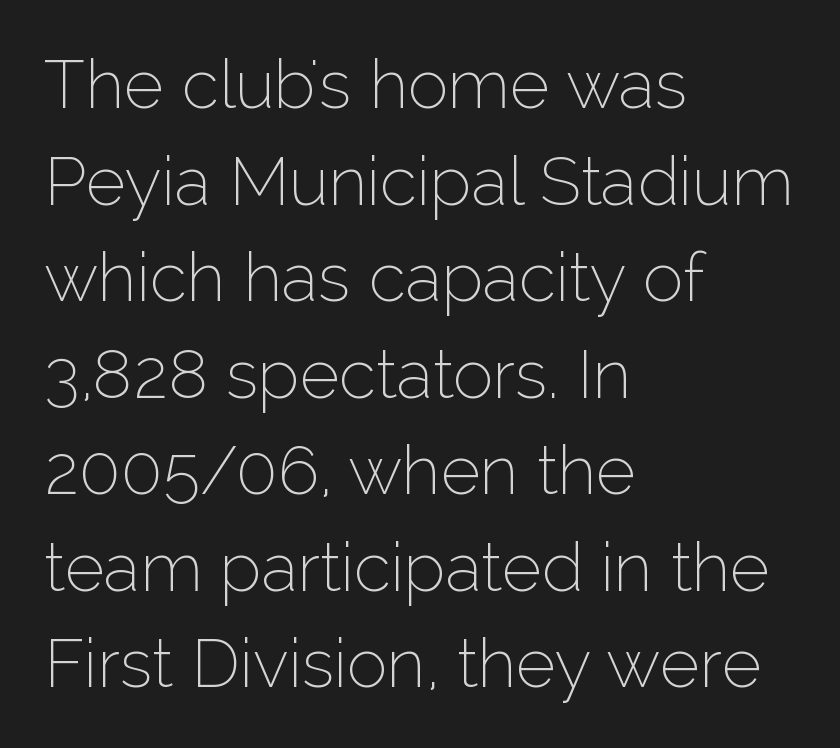
Whoever set this chose a conventional vertical rhythm. Unmarked baselines from the first word to the last. Each letter keeps its own natural width here, so spacing adapts to shape. Line beginnings align vertically; line endings do not.
